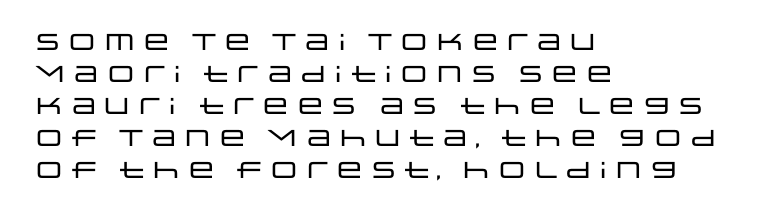
{"italic": "no", "underline": "no", "align": "left", "line_spacing": "normal", "line_spacing_ratio": 1.39, "letter_spacing": "normal", "letter_spacing_em": 0.0, "glyph_px": 23}
